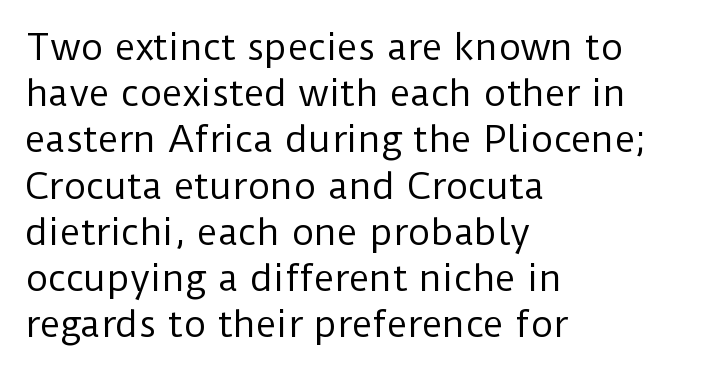
Proportional: the letters do not fall into vertical columns. The lines sit at an ordinary, default distance from one another. The paragraph has a hard left edge and a soft right edge. Letters rest on an invisible, unmarked baseline. The horizontal fit of the characters is conventional and even.
